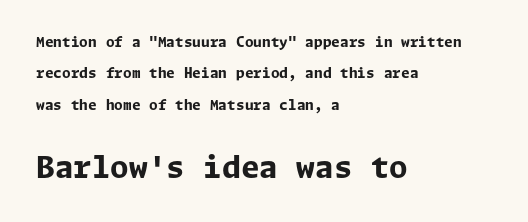
The typesetting leans heavy: a genuine bold. Style check: upright. If you drew a ruler down the left edge, every line would touch it. Visually, the bottom section dominates because its glyphs are scaled up.
